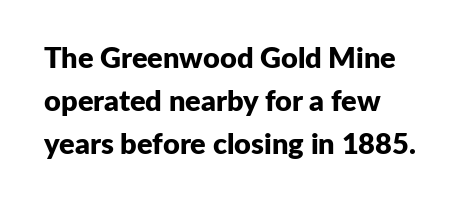
Q: Is the text bold? A: Yes.
Q: Is the text italic (slanted)? A: No, it is upright.
Q: Is the typeface a serif or a sans-serif typeface? A: Sans-serif.
Q: Is the text underlined? A: No.
Q: How is the paragraph aligned? A: Left-aligned.
Q: Is the spacing between letters normal or unusually wide? A: Normal.
Q: Is the spacing between lines tight, normal or loose? A: Normal.
Q: Width (condensed, normal, or wide)? A: Normal.
Q: Stroke contrast? A: Low.
Q: x-height? A: Medium.
Q: Monospaced? A: No.
